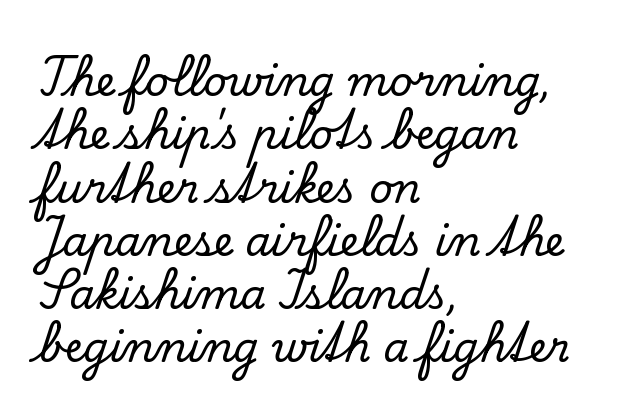
The specimen omits any rule beneath the text block's lines. The rendering uses natural spacing where letterforms have individual widths. Does the type have serifs? Yes, each stem ends in a small foot. Where is the straight margin? On the left.
